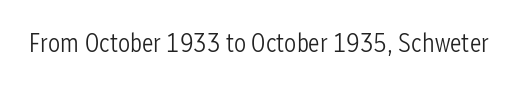
Q: Is the text bold? A: No.
Q: Is the text italic (slanted)? A: No, it is upright.
Q: Is the text underlined? A: No.
Q: Is the spacing between letters normal or unusually wide? A: Normal.
